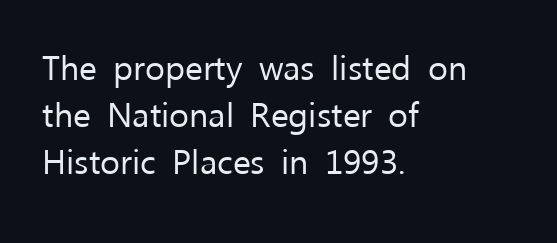
Q: Is the text bold? A: No.
Q: Is the text italic (slanted)? A: No, it is upright.
Q: Is the typeface a serif or a sans-serif typeface? A: Sans-serif.
Q: Is the text underlined? A: No.
Q: How is the paragraph aligned? A: Left-aligned.
Q: Is the spacing between letters normal or unusually wide? A: Normal.
Q: Is the spacing between lines tight, normal or loose? A: Normal.
Q: Width (condensed, normal, or wide)? A: Normal.
Q: Stroke contrast? A: Low.
Q: x-height? A: Medium.
Q: Monospaced? A: No.
